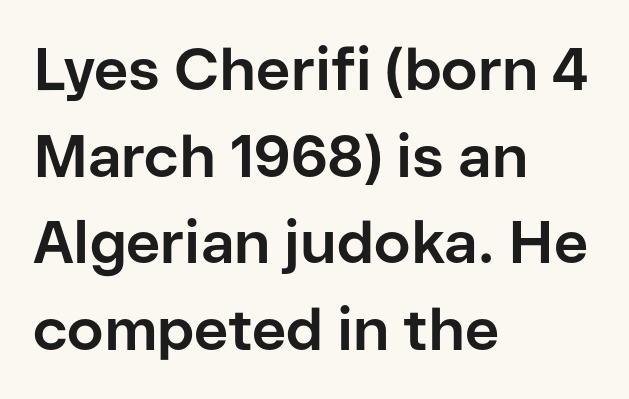
The image shows 59 px bold sans-serif type, upright; set left-aligned, normal line spacing (1.47x), normal letter spacing, not underlined; low stroke contrast and a medium x-height.
